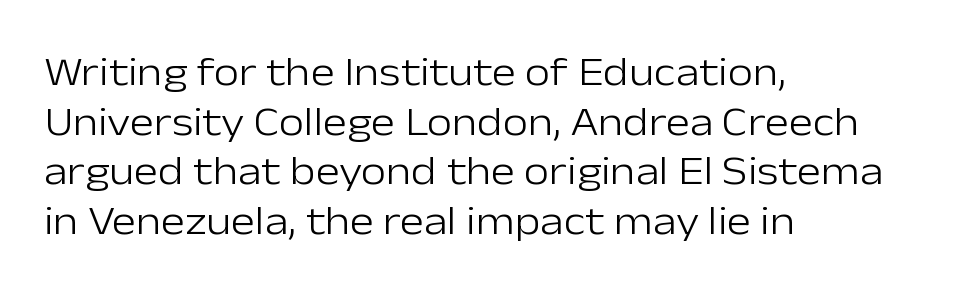
The image shows 41 px light sans-serif type, upright; set left-aligned, line spacing 1.21x, normal letter spacing, not underlined; low stroke contrast and a medium x-height.
